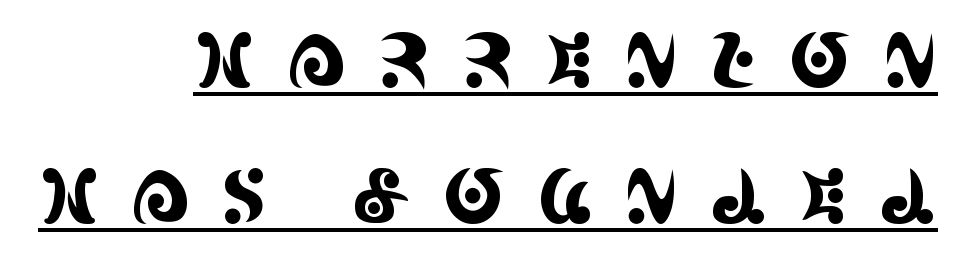
{"serif": "yes", "italic": "no", "width": "condensed", "x_height": "large", "monospaced": "no", "underline": "yes", "align": "right", "line_spacing_ratio": 1.81, "letter_spacing": "wide", "letter_spacing_em": 0.41, "glyph_px": 75}
